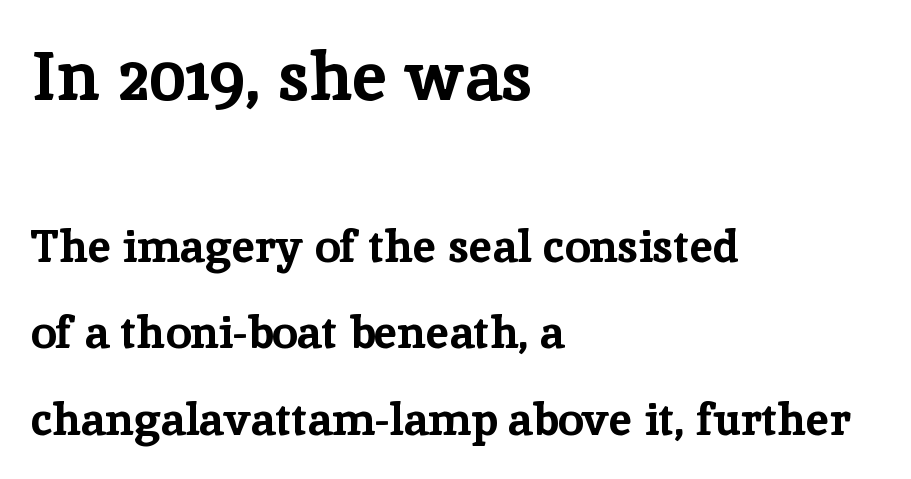
Each word holds together tightly as a unit, with standard inter-letter gaps. The specimen reads as upright at a glance. Strong, thick strokes mark this as bold type. You get the large type first, then a drop to smaller type.
